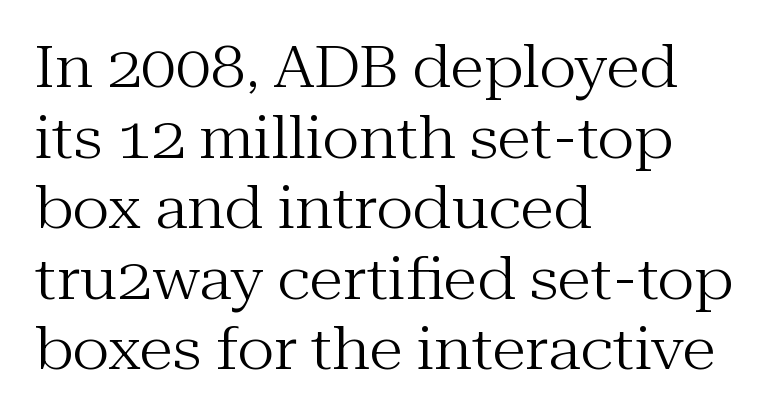
{"serif": "yes", "italic": "no", "bold": "no", "weight": "regular", "width": "normal", "stroke_contrast": "medium", "x_height": "medium", "monospaced": "no", "underline": "no", "align": "left", "line_spacing": "normal", "line_spacing_ratio": 1.26, "letter_spacing": "normal", "letter_spacing_em": 0.0, "glyph_px": 56}
